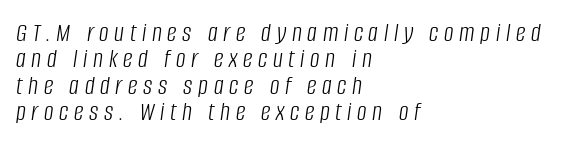
Q: Is the text bold? A: No.
Q: Is the text italic (slanted)? A: Yes, it leans right by about 8 degrees.
Q: Is the text underlined? A: No.
Q: How is the paragraph aligned? A: Left-aligned.
Q: Is the spacing between letters normal or unusually wide? A: Unusually wide.
Q: Is the spacing between lines tight, normal or loose? A: Tight.
